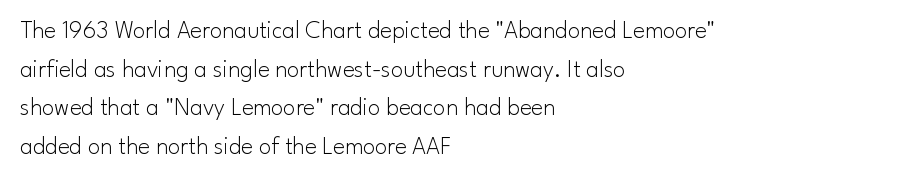
Q: Is the text bold? A: No.
Q: Is the text italic (slanted)? A: No, it is upright.
Q: Is the text underlined? A: No.
Q: How is the paragraph aligned? A: Left-aligned.
Q: Is the spacing between letters normal or unusually wide? A: Normal.
Q: Is the spacing between lines tight, normal or loose? A: Normal.
